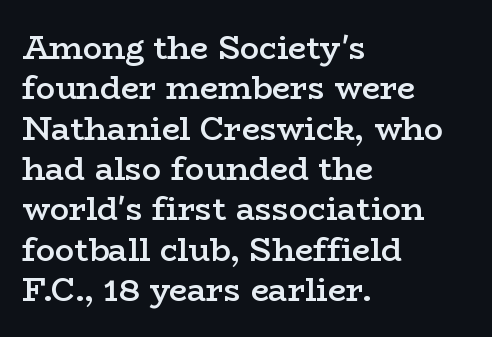
The image shows 32 px semibold, wide serif type, upright; set left-aligned, normal line spacing (1.26x), normal letter spacing, not underlined; low stroke contrast and a medium x-height.
